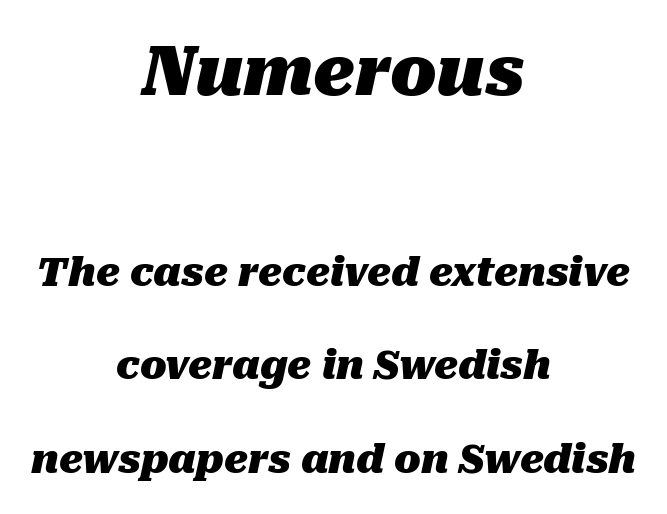
Q: Is the text bold? A: Yes.
Q: Is the text italic (slanted)? A: Yes, it leans right by about 10 degrees.
Q: Is the text underlined? A: No.
Q: How is the paragraph aligned? A: Centered.
Q: Is the spacing between letters normal or unusually wide? A: Normal.
Q: Is the spacing between lines tight, normal or loose? A: Loose.
Q: Which block of text is set in a larger size, the first (top) or the second (bottom)? A: The first (top) one.
Q: Width (condensed, normal, or wide)? A: Normal.
Q: Stroke contrast? A: Medium.
Q: x-height? A: Medium.
Q: Monospaced? A: No.
